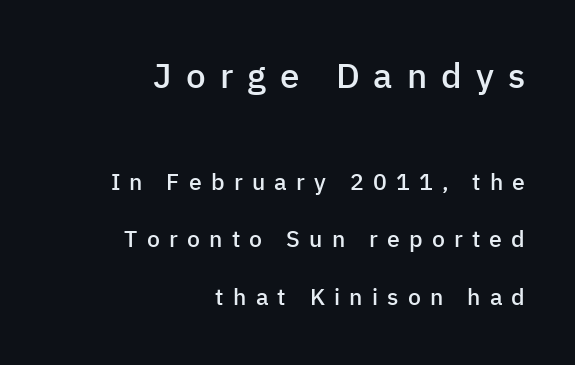
The image shows 35 px semibold sans-serif type, upright; set right-aligned, loose line spacing (2.49x), unusually wide letter spacing (+0.4 em), not underlined; the first (top) block is 1.52x larger; low stroke contrast and a medium x-height.
